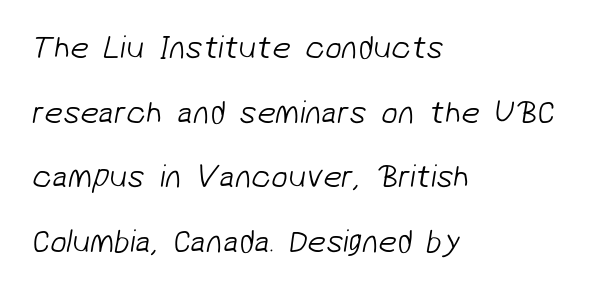
{"serif": "no", "bold": "no", "weight": "light", "width": "normal", "stroke_contrast": "low", "x_height": "medium", "monospaced": "no", "underline": "no", "align": "left", "line_spacing": "loose", "line_spacing_ratio": 1.96, "letter_spacing": "normal", "letter_spacing_em": 0.0, "glyph_px": 33}
